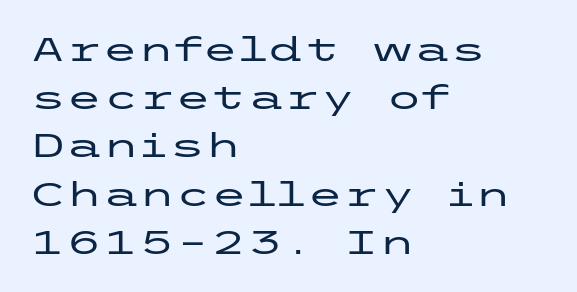
{"serif": "no", "italic": "no", "width": "wide", "stroke_contrast": "low", "x_height": "medium", "underline": "no", "align": "left", "line_spacing": "normal", "line_spacing_ratio": 1.46, "letter_spacing": "normal", "letter_spacing_em": 0.0, "glyph_px": 33}
